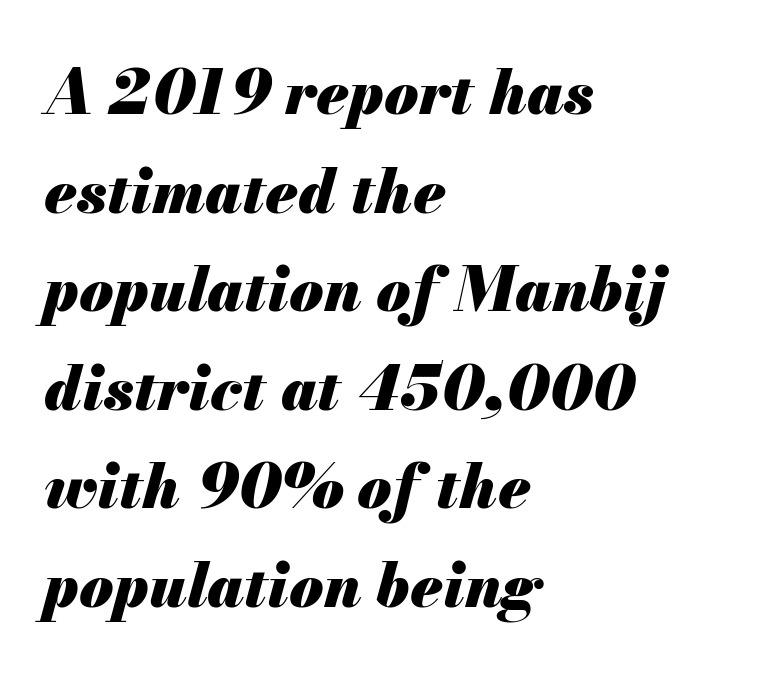
The image shows 62 px heavy type, italic (leaning right); set left-aligned, normal line spacing (1.59x), normal letter spacing, not underlined; medium stroke contrast and a small x-height.
